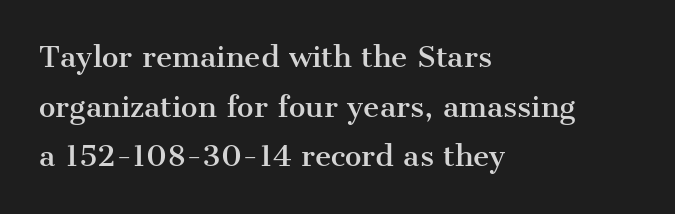
Q: Is the text italic (slanted)? A: No, it is upright.
Q: Is the typeface a serif or a sans-serif typeface? A: Serif.
Q: Is the text underlined? A: No.
Q: How is the paragraph aligned? A: Left-aligned.
Q: Is the spacing between letters normal or unusually wide? A: Normal.
Q: Width (condensed, normal, or wide)? A: Normal.
Q: Stroke contrast? A: Medium.
Q: x-height? A: Medium.
Q: Monospaced? A: No.
